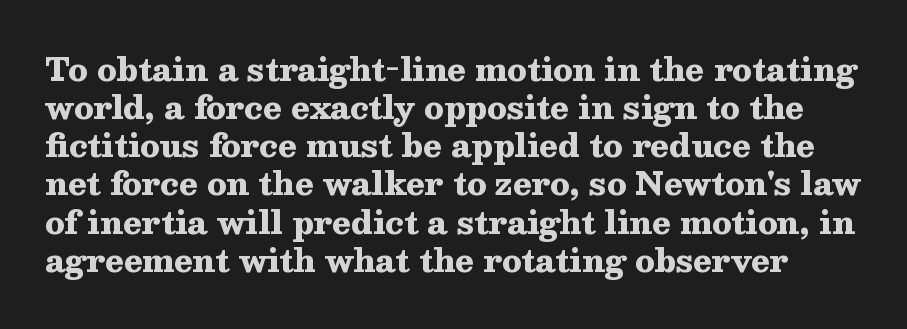
A roman cut, with each character standing at attention. Is this a sans? No — the strokes have serifs. A clean baseline with only descenders dipping below it. These words are printed bold, with thick strokes throughout. Characters follow at the spacing the type designer built in.
